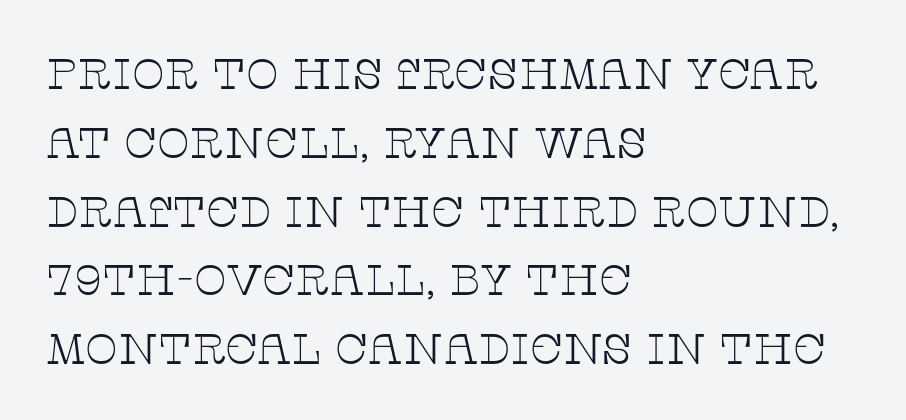
{"serif": "yes", "italic": "no", "bold": "no", "weight": "thin", "width": "wide", "stroke_contrast": "low", "x_height": "large", "monospaced": "no", "underline": "no", "align": "left", "line_spacing": "normal", "line_spacing_ratio": 1.6, "letter_spacing": "normal", "letter_spacing_em": 0.0, "glyph_px": 43}
